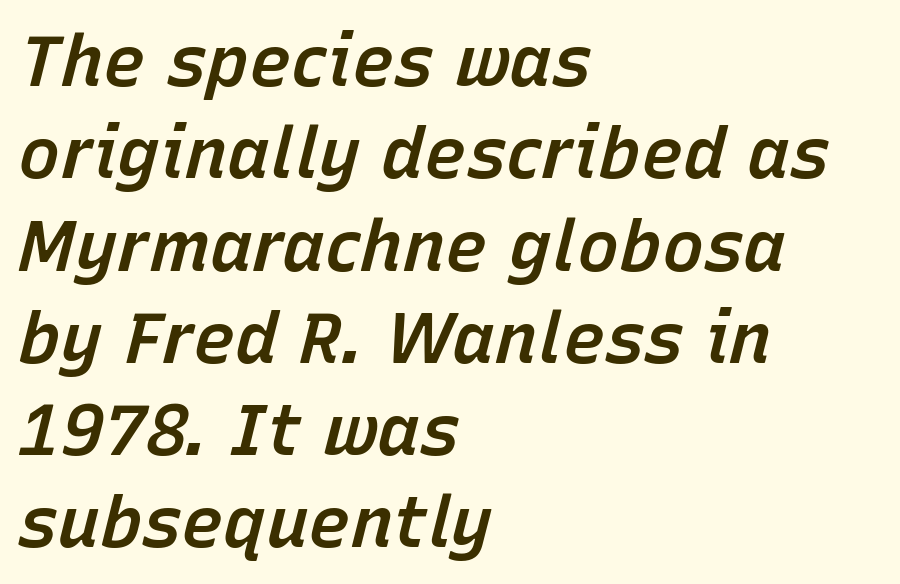
What weight is shown? A semibold, between regular and bold. Each word holds together tightly as a unit, with standard inter-letter gaps. The gap between lines stays unmarked. Each new line begins a customary step beneath the previous one.
